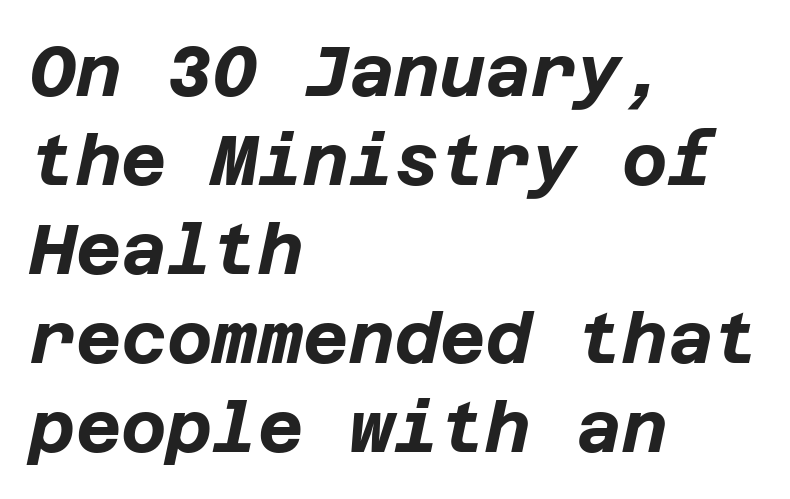
The image shows 70 px bold type, italic (leaning right); set left-aligned, normal line spacing (1.27x), normal letter spacing, not underlined; low stroke contrast and a large x-height.
